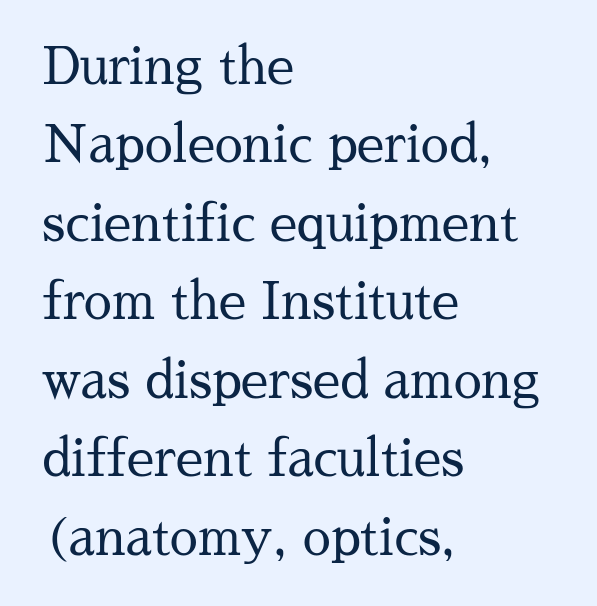
Only glyphs here, with clear space below each row. Typographically, this falls in the serif category. Every character sits straight up, as roman type does. Short and long lines alike share a common starting point at left. The passage shown is typed in a proportional face where columns would drift. Regular leading.
